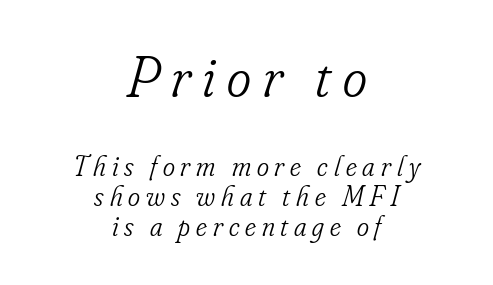
The image shows 58 px light, condensed serif type, italic (leaning right); set centered, tight line spacing (1.04x), unusually wide letter spacing (+0.2 em), not underlined; the first (top) block is 2.0x larger; low stroke contrast and a small x-height.
